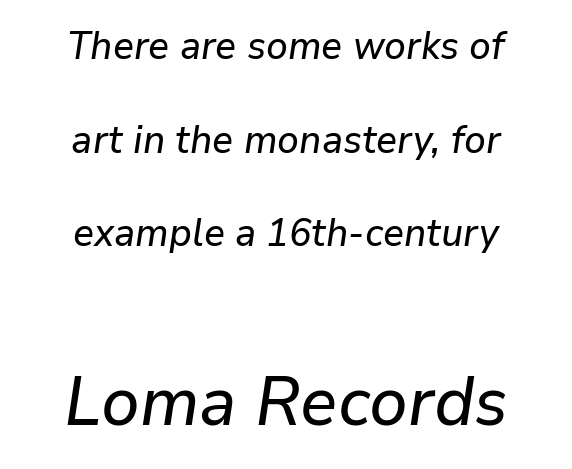
{"italic": "yes", "lean": "right", "slant_degrees": 9, "width": "normal", "stroke_contrast": "low", "x_height": "medium", "monospaced": "no", "underline": "no", "align": "center", "line_spacing": "loose", "line_spacing_ratio": 2.4, "letter_spacing": "normal", "letter_spacing_em": 0.0, "larger_block": "second", "size_ratio": 1.77, "glyph_px": 69}
